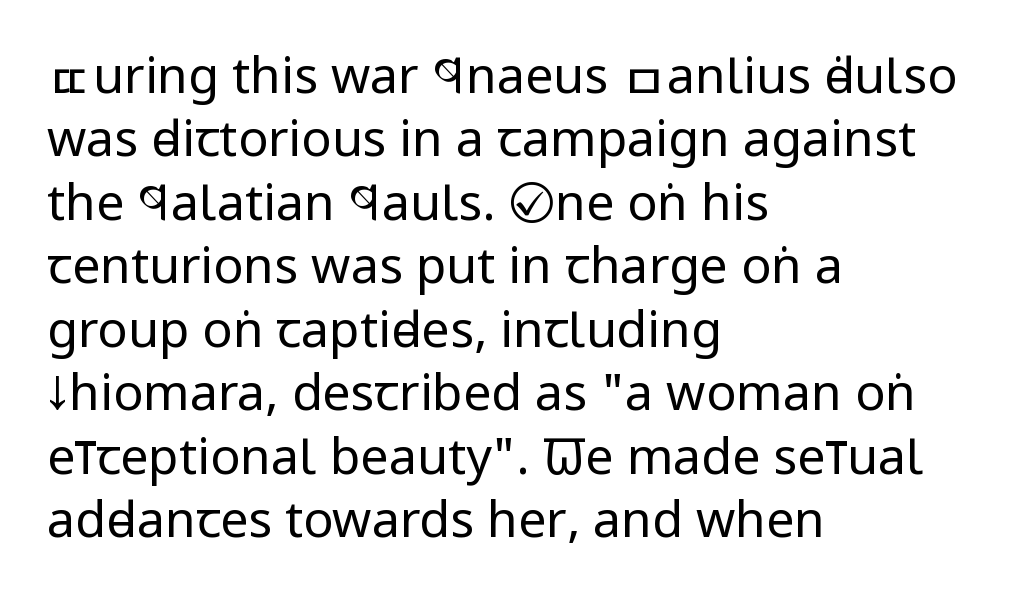
{"serif": "no", "italic": "no", "bold": "no", "weight": "regular", "width": "condensed", "stroke_contrast": "low", "x_height": "large", "monospaced": "no", "underline": "no", "align": "left", "line_spacing": "normal", "line_spacing_ratio": 1.27, "letter_spacing": "normal", "letter_spacing_em": 0.0, "glyph_px": 50}
